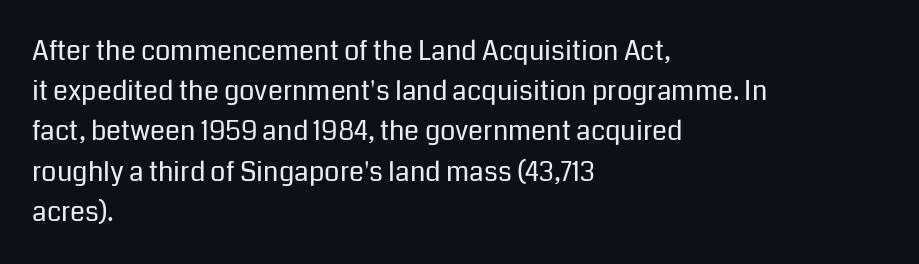
The paragraph shown leans on its left margin. Has an underline been added? It has not. The font's upright variant was chosen for this text. The cut favours lightness, reaching ordinary text weight at its darkest.
